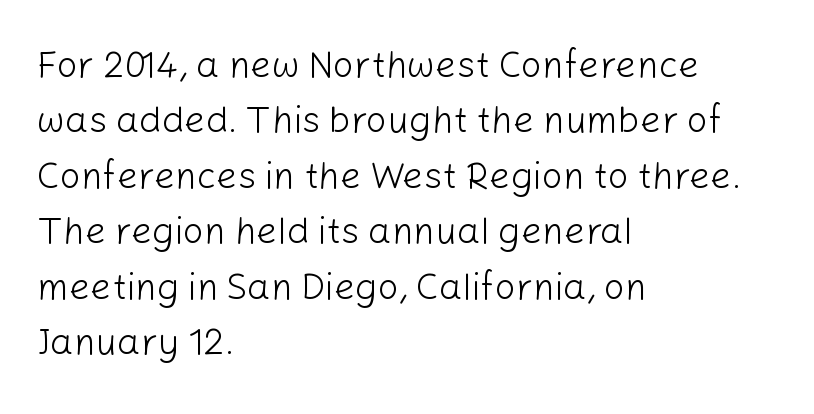
The image shows 37 px light sans-serif type, upright; set left-aligned, normal line spacing (1.5x), normal letter spacing, not underlined; low stroke contrast and a medium x-height.
